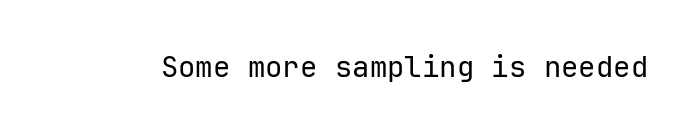
Looks like terminal output: every glyph gets an equal slot. A sans-serif font was chosen for this passage. Spacing between characters is what you'd get straight out of the box. Upright lettering throughout. The cut favours lightness, reaching ordinary text weight at its darkest. Bare-footed words on every line.
